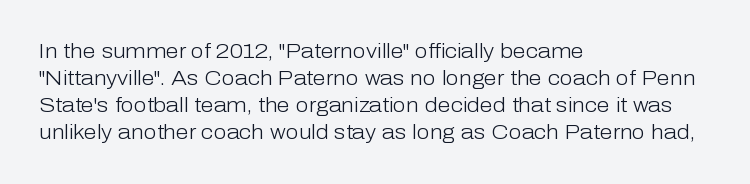
The image shows 21 px text type, upright; set left-aligned, normal line spacing (1.29x), normal letter spacing, not underlined.
